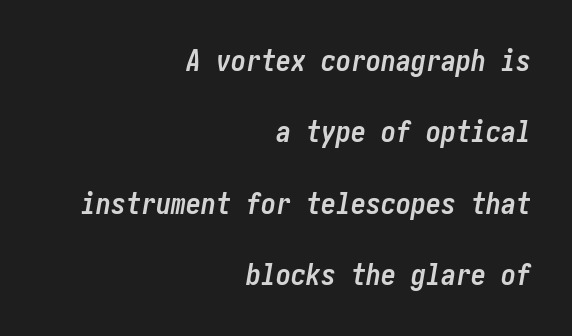
The image shows 30 px semibold, condensed type, italic (leaning right); set right-aligned, loose line spacing (2.38x), normal letter spacing, not underlined; low stroke contrast and a medium x-height.
